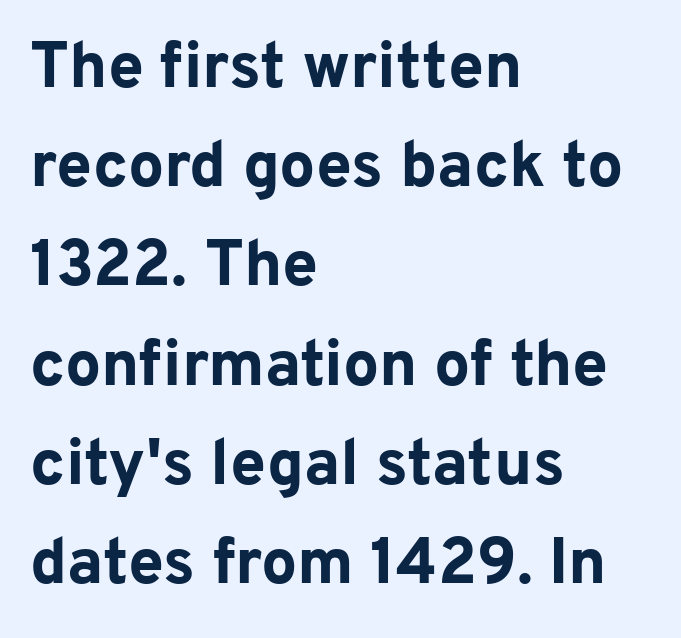
Q: Is the text bold? A: Yes.
Q: Is the text italic (slanted)? A: No, it is upright.
Q: Is the typeface a serif or a sans-serif typeface? A: Sans-serif.
Q: Is the text underlined? A: No.
Q: How is the paragraph aligned? A: Left-aligned.
Q: Is the spacing between letters normal or unusually wide? A: Normal.
Q: Is the spacing between lines tight, normal or loose? A: Normal.
Q: Width (condensed, normal, or wide)? A: Normal.
Q: Stroke contrast? A: Low.
Q: x-height? A: Medium.
Q: Monospaced? A: No.
